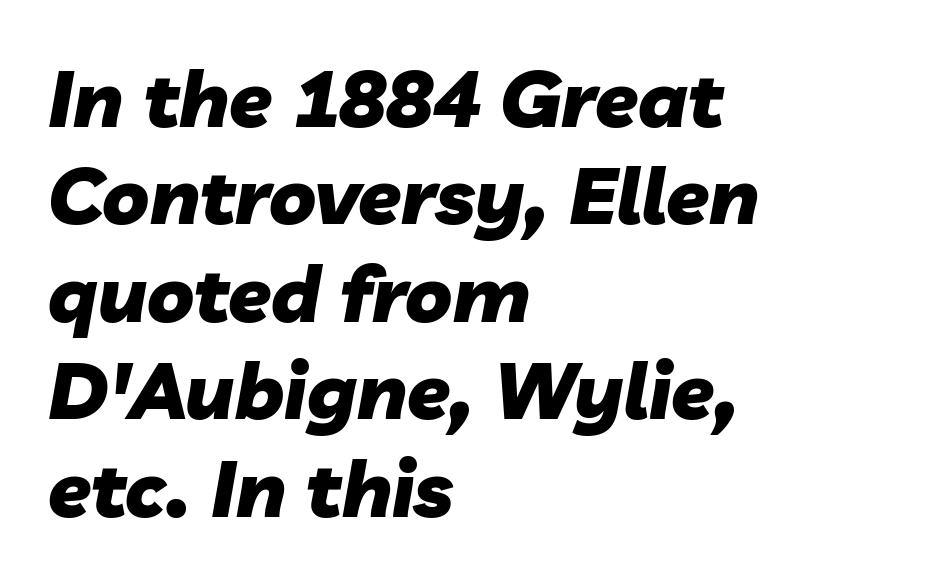
{"italic": "yes", "lean": "right", "slant_degrees": 10, "bold": "yes", "weight": "heavy", "width": "normal", "stroke_contrast": "low", "x_height": "medium", "monospaced": "no", "underline": "no", "align": "left", "line_spacing": "normal", "line_spacing_ratio": 1.25, "letter_spacing": "normal", "letter_spacing_em": 0.0, "glyph_px": 78}
